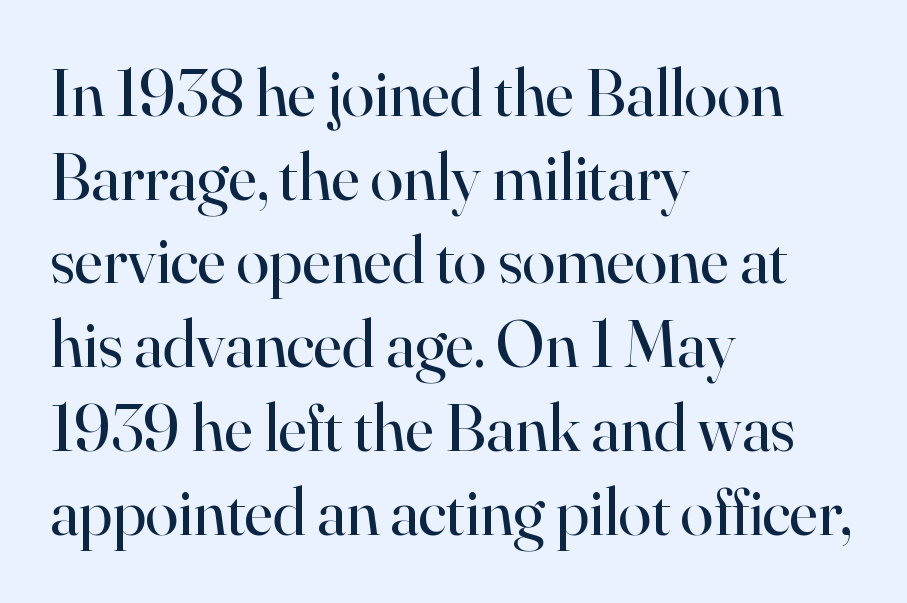
The image shows 67 px regular-weight serif type, upright; set left-aligned, normal line spacing (1.25x), normal letter spacing, not underlined; high stroke contrast and a small x-height.
